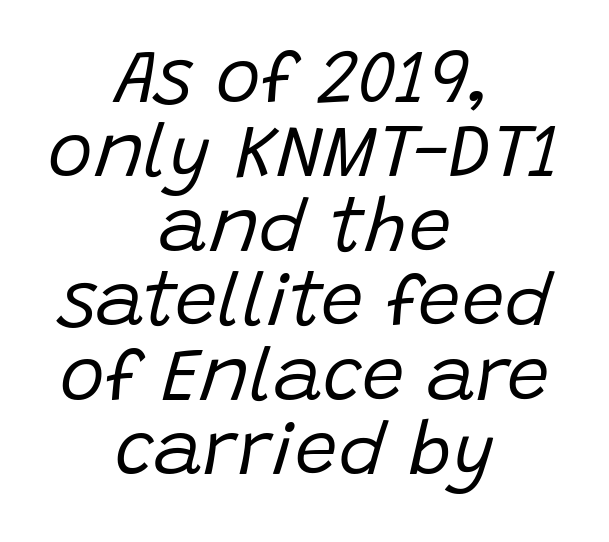
Q: Is the text bold? A: No.
Q: Is the text italic (slanted)? A: Yes, it leans right by about 15 degrees.
Q: Is the text underlined? A: No.
Q: How is the paragraph aligned? A: Centered.
Q: Is the spacing between letters normal or unusually wide? A: Normal.
Q: Is the spacing between lines tight, normal or loose? A: Tight.
Q: Width (condensed, normal, or wide)? A: Normal.
Q: Stroke contrast? A: Low.
Q: x-height? A: Large.
Q: Monospaced? A: No.
